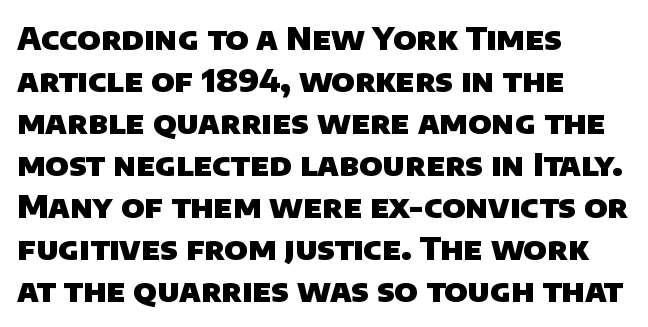
{"serif": "no", "bold": "yes", "weight": "heavy", "width": "normal", "stroke_contrast": "low", "x_height": "large", "monospaced": "no", "underline": "no", "align": "left", "line_spacing": "normal", "line_spacing_ratio": 1.31, "letter_spacing": "normal", "letter_spacing_em": 0.0, "glyph_px": 32}
